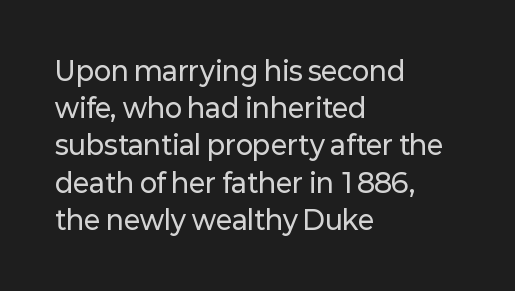
The image shows 26 px text type, upright; set left-aligned, normal line spacing (1.43x), normal letter spacing, not underlined.
